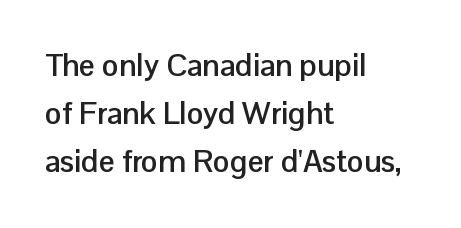
The lines are quadded left. The letters carry no serifs — their stems end cleanly without finishing strokes. Evenly set lines give the paragraph a standard silhouette. You could not count columns in this text — the font is proportionally spaced.
